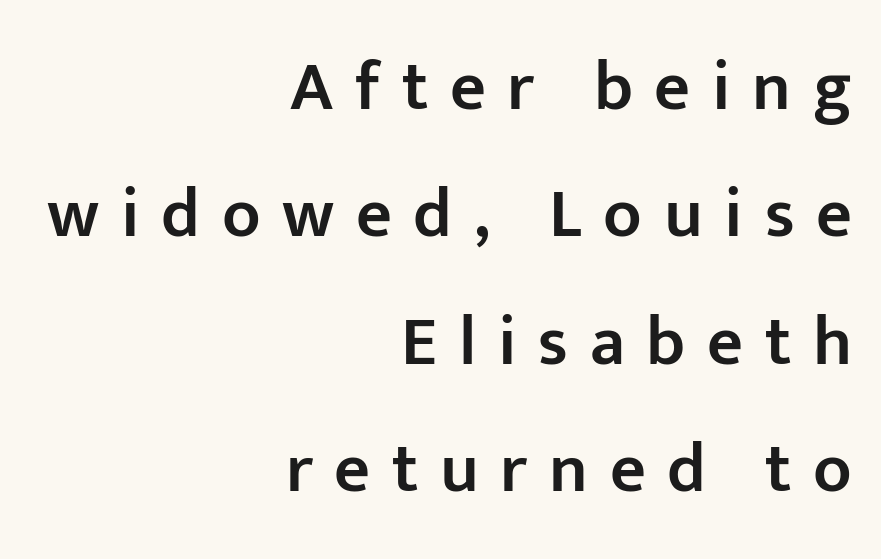
The line texture is sparse and dotted thanks to wide tracking. Ascenders rise straight up at ninety degrees. Leftover space on each line is placed entirely before the opening word. Nope, no serifs anywhere on these letters. Each glyph is drawn with semibold strokes, heavier than normal yet not fully bold. Note the varied advance widths — an 'i' is clearly narrower than an 'm'.
